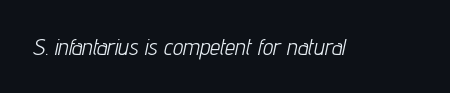
The image shows 23 px text type, italic (leaning right); set normal letter spacing, not underlined.
